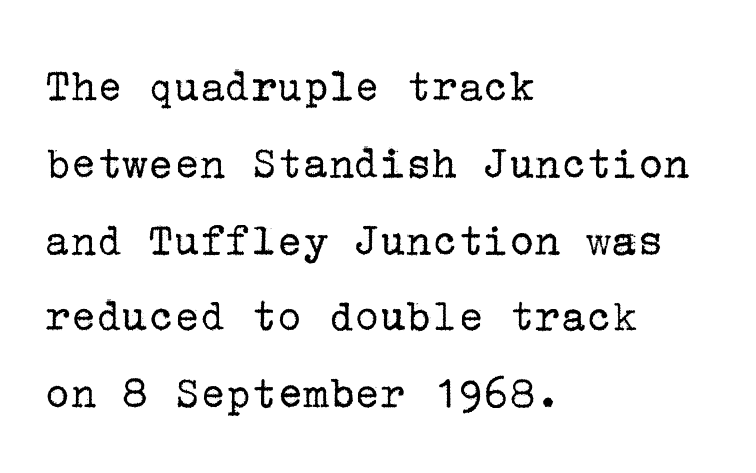
The image shows 48 px regular-weight serif type, upright; set left-aligned, normal line spacing (1.6x), normal letter spacing, not underlined; low stroke contrast and a medium x-height.
